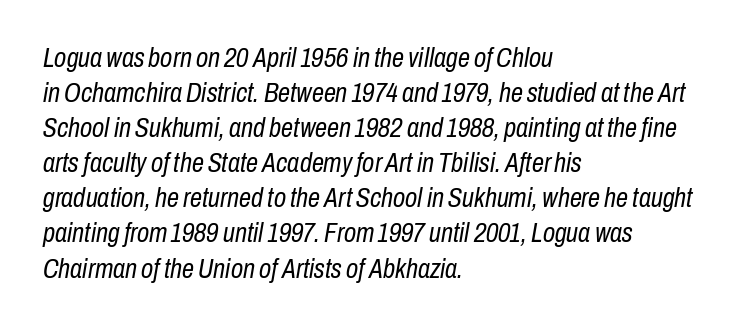
The compositor pushed each line to the left boundary. Stems here are at most as thick as an everyday book face. You could call the tracking neutral — neither tight nor loose. The leading is moderate, giving the passage an even texture.
